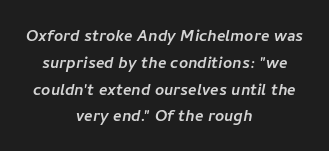
Q: Is the text underlined? A: No.
Q: How is the paragraph aligned? A: Centered.
Q: Is the spacing between letters normal or unusually wide? A: Normal.
Q: Is the spacing between lines tight, normal or loose? A: Normal.
